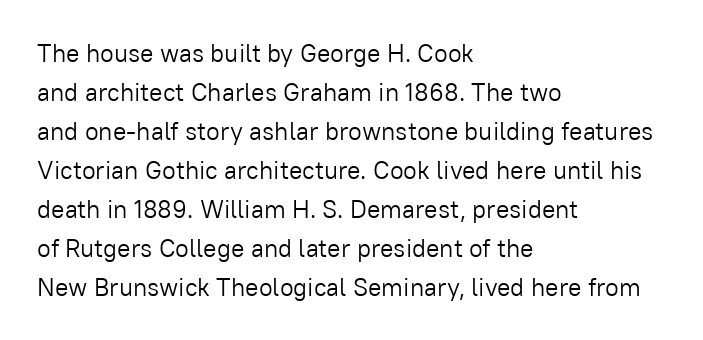
Q: Is the text bold? A: No.
Q: Is the text italic (slanted)? A: No, it is upright.
Q: Is the text underlined? A: No.
Q: How is the paragraph aligned? A: Left-aligned.
Q: Is the spacing between letters normal or unusually wide? A: Normal.
Q: Is the spacing between lines tight, normal or loose? A: Normal.
